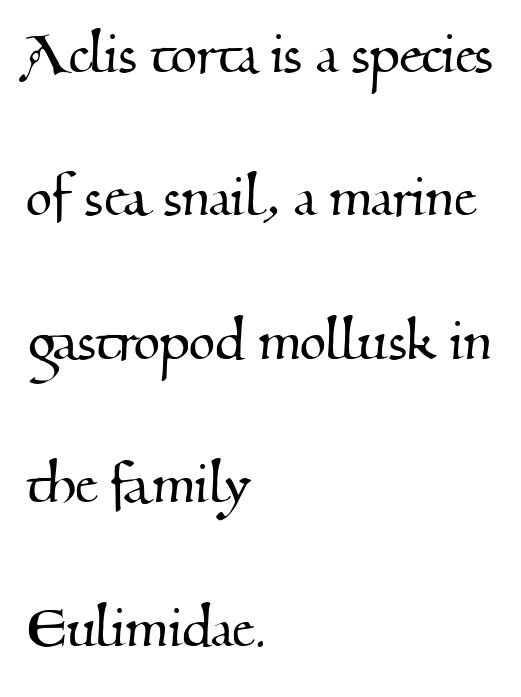
The image shows 68 px serif type; set left-aligned, loose line spacing (2.11x), normal letter spacing, not underlined; medium stroke contrast and a small x-height.
